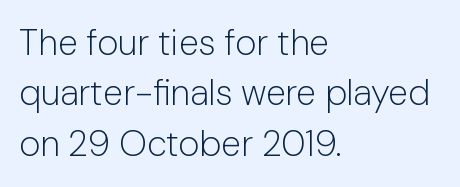
The image shows 36 px light sans-serif type, upright; set left-aligned, normal line spacing (1.4x), normal letter spacing, not underlined; low stroke contrast and a medium x-height.
